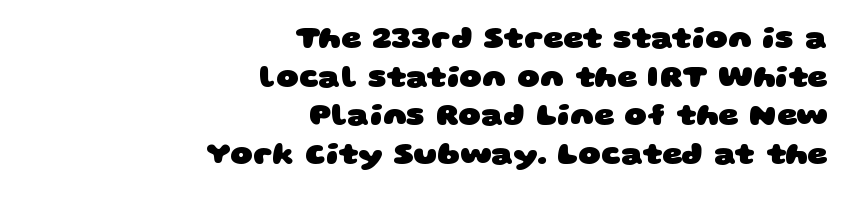
Q: Is the text bold? A: Yes.
Q: Is the typeface a serif or a sans-serif typeface? A: Sans-serif.
Q: Is the text underlined? A: No.
Q: How is the paragraph aligned? A: Right-aligned.
Q: Is the spacing between letters normal or unusually wide? A: Normal.
Q: Is the spacing between lines tight, normal or loose? A: Normal.
Q: Width (condensed, normal, or wide)? A: Wide.
Q: Stroke contrast? A: Low.
Q: x-height? A: Large.
Q: Monospaced? A: No.
